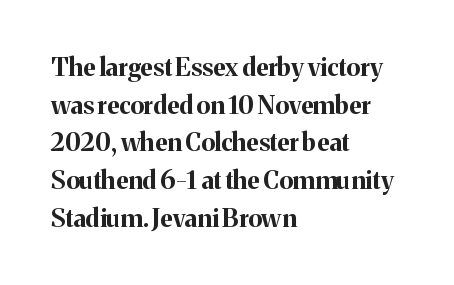
The image shows 25 px bold type, upright; set left-aligned, normal line spacing (1.51x), normal letter spacing, not underlined.
